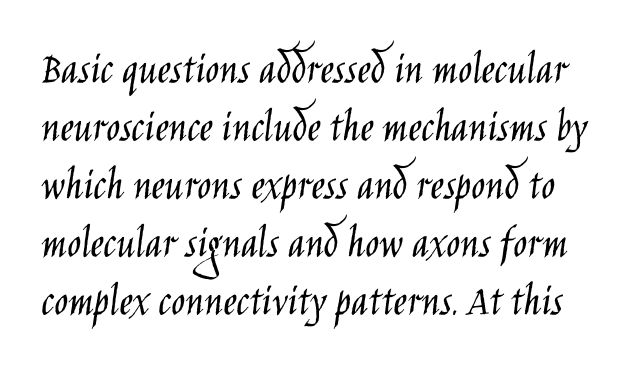
Q: Is the text bold? A: No.
Q: Is the text italic (slanted)? A: Yes.
Q: Is the typeface a serif or a sans-serif typeface? A: Sans-serif.
Q: Is the text underlined? A: No.
Q: Is the spacing between letters normal or unusually wide? A: Normal.
Q: Is the spacing between lines tight, normal or loose? A: Normal.
Q: Width (condensed, normal, or wide)? A: Condensed.
Q: Stroke contrast? A: Low.
Q: x-height? A: Large.
Q: Monospaced? A: No.
